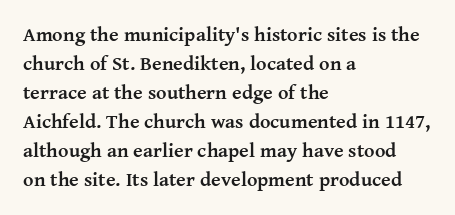
{"italic": "no", "bold": "yes", "underline": "no", "align": "left", "line_spacing": "normal", "line_spacing_ratio": 1.45, "letter_spacing": "normal", "letter_spacing_em": 0.0, "glyph_px": 20}
